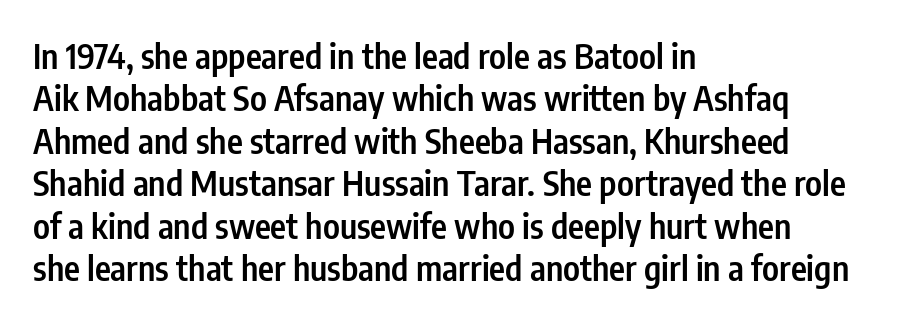
In terms of letterspacing, this is plain default setting. Semibold letterforms, between regular and bold. These lines stack with their left ends in a neat column. Decoration check: the copy has no underline. Notice how descenders clear the ascenders below comfortably — that's standard leading. The letters advance in unequal steps, a hallmark of proportional type.
